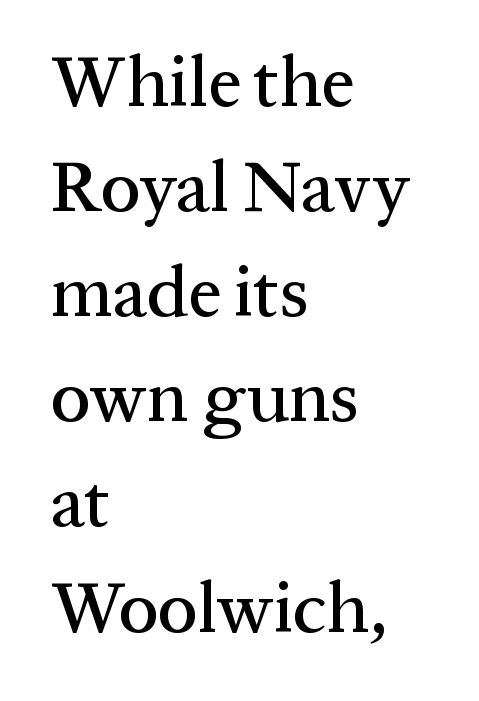
Q: Is the text italic (slanted)? A: No, it is upright.
Q: Is the typeface a serif or a sans-serif typeface? A: Serif.
Q: Is the text underlined? A: No.
Q: How is the paragraph aligned? A: Left-aligned.
Q: Is the spacing between letters normal or unusually wide? A: Normal.
Q: Is the spacing between lines tight, normal or loose? A: Normal.
Q: Width (condensed, normal, or wide)? A: Normal.
Q: Stroke contrast? A: Medium.
Q: x-height? A: Medium.
Q: Monospaced? A: No.
